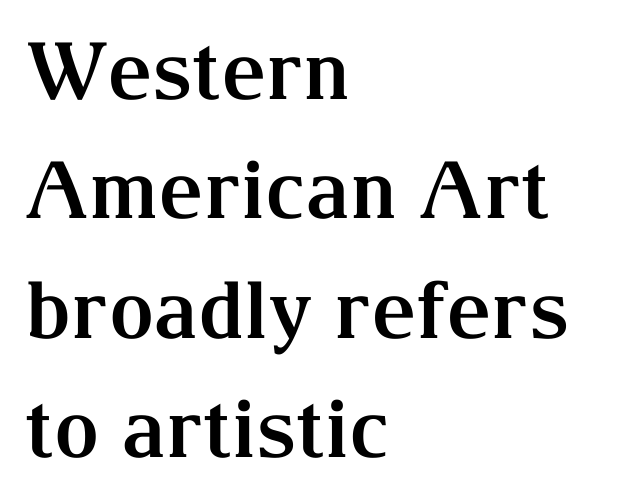
The image shows 79 px bold serif type, upright; set left-aligned, normal line spacing (1.51x), normal letter spacing, not underlined; medium stroke contrast and a medium x-height.
